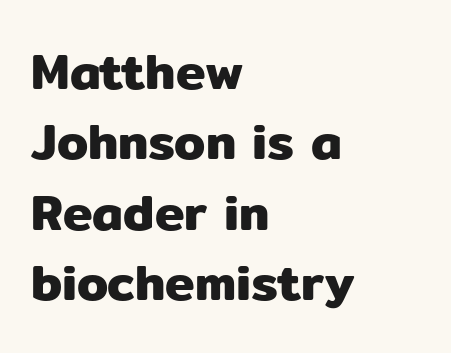
The image shows 50 px sans-serif type, upright; set left-aligned, normal line spacing (1.41x), normal letter spacing, not underlined; low stroke contrast and a medium x-height.
